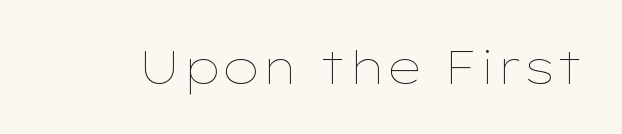
The face used here is proportionally spaced, like ordinary book or web type. This rendering leaves character spacing at its baseline value. Do the letters lean? They stand straight. No heavy texture on the line: the type isn't bold. Only glyphs here, with clear space below each row.
